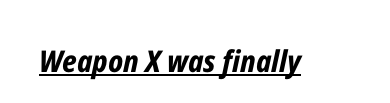
Q: Is the text bold? A: Yes.
Q: Is the text italic (slanted)? A: Yes, it leans right by about 12 degrees.
Q: Is the text underlined? A: Yes.
Q: Is the spacing between letters normal or unusually wide? A: Normal.
Q: Width (condensed, normal, or wide)? A: Condensed.
Q: Stroke contrast? A: Low.
Q: x-height? A: Medium.
Q: Monospaced? A: No.
